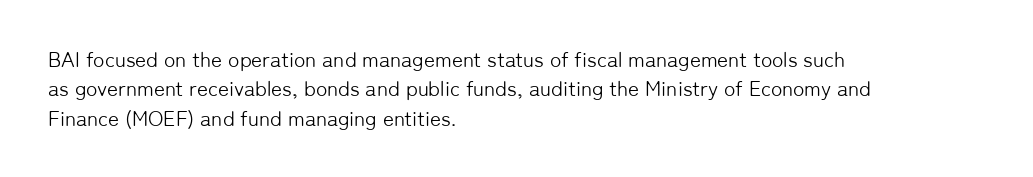
{"italic": "no", "bold": "no", "underline": "no", "align": "left", "line_spacing": "normal", "line_spacing_ratio": 1.4, "letter_spacing": "normal", "letter_spacing_em": 0.0, "glyph_px": 21}
